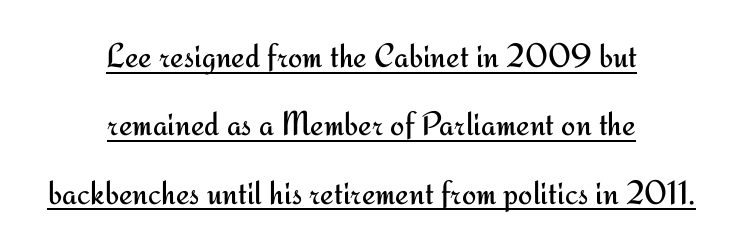
Q: Is the text bold? A: No.
Q: Is the text italic (slanted)? A: No, it is upright.
Q: Is the typeface a serif or a sans-serif typeface? A: Sans-serif.
Q: Is the text underlined? A: Yes.
Q: How is the paragraph aligned? A: Centered.
Q: Is the spacing between letters normal or unusually wide? A: Normal.
Q: Is the spacing between lines tight, normal or loose? A: Loose.
Q: Width (condensed, normal, or wide)? A: Normal.
Q: Stroke contrast? A: Medium.
Q: x-height? A: Small.
Q: Monospaced? A: No.
